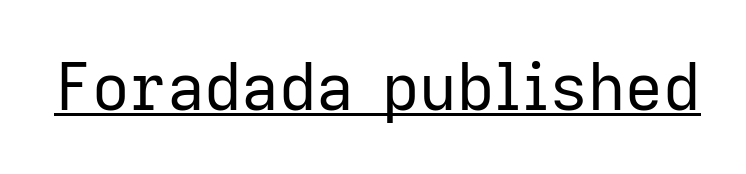
Note the varied advance widths — an 'i' is clearly narrower than an 'm'. Do the letters lean? They stand straight. Students, note that the glyphs here touch the page at normal intervals. Serifs: no, the terminals of the letterforms are clean. A typographer would call this underscored text. Weight: regular or lighter.
